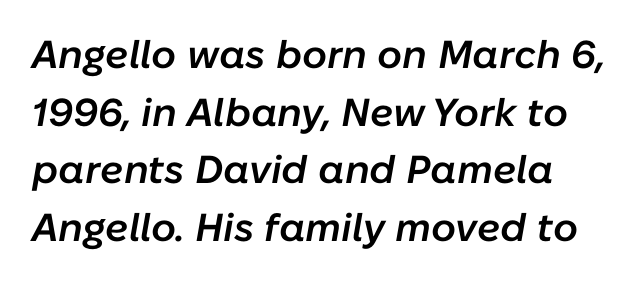
Caption: standard tracking, unaltered. Think of a printed novel: that variable character pitch is what you see here. Horizontal bands of white between lines are of average thickness. The face used here has a pronounced slope to its letters.
